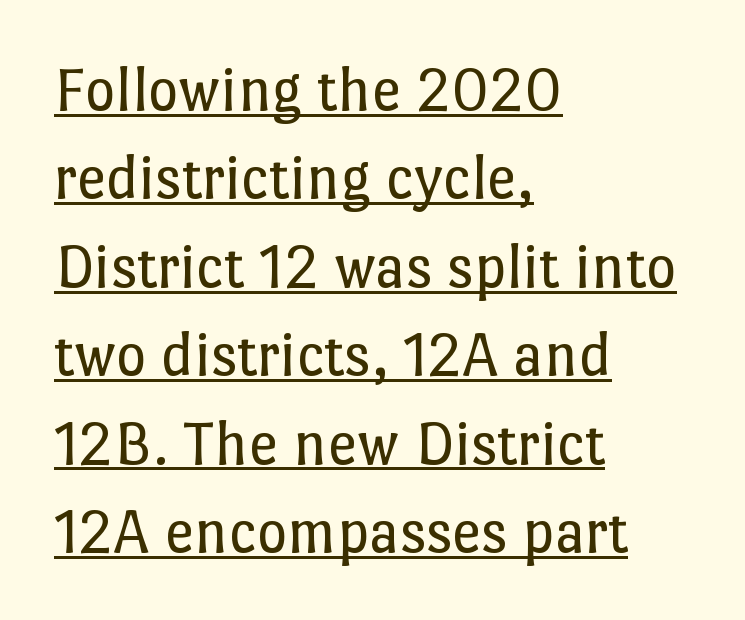
The image shows 65 px regular-weight type, upright; set left-aligned, normal line spacing (1.36x), normal letter spacing, underlined; low stroke contrast and a medium x-height.
